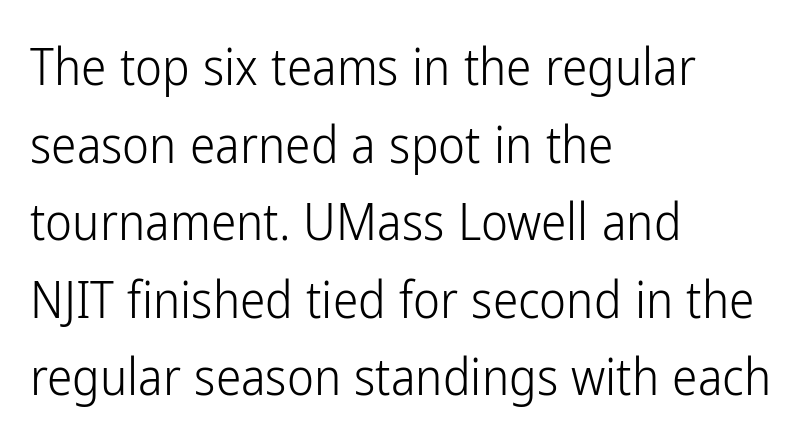
The image shows 51 px light, condensed sans-serif type, upright; set left-aligned, normal line spacing (1.52x), normal letter spacing, not underlined; low stroke contrast and a medium x-height.
